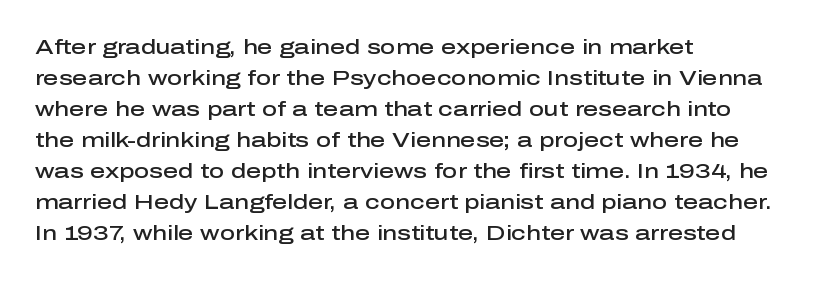
Q: Is the text bold? A: Semi-bold.
Q: Is the text italic (slanted)? A: No, it is upright.
Q: Is the text underlined? A: No.
Q: How is the paragraph aligned? A: Left-aligned.
Q: Is the spacing between letters normal or unusually wide? A: Normal.
Q: Is the spacing between lines tight, normal or loose? A: Normal.
